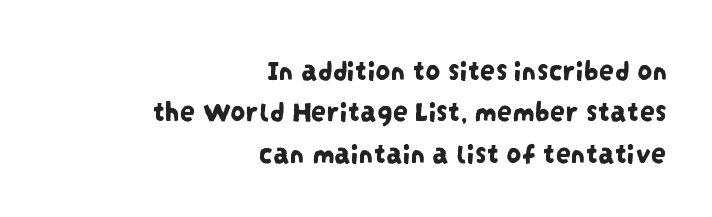
The image shows 30 px condensed sans-serif type; set right-aligned, normal line spacing (1.38x), normal letter spacing, not underlined; low stroke contrast and a large x-height.
